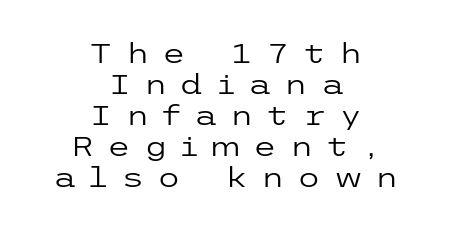
Characters remain perfectly vertical along every line. Compared with a flush-left layout, this one balances lines on the center instead. Substantial extra tracking has been applied to these lines. This sample trades vertical openness for compactness between lines. Has an underline been added? It has not. Is this a heavy cut? Hardly; it is regular or lighter.
